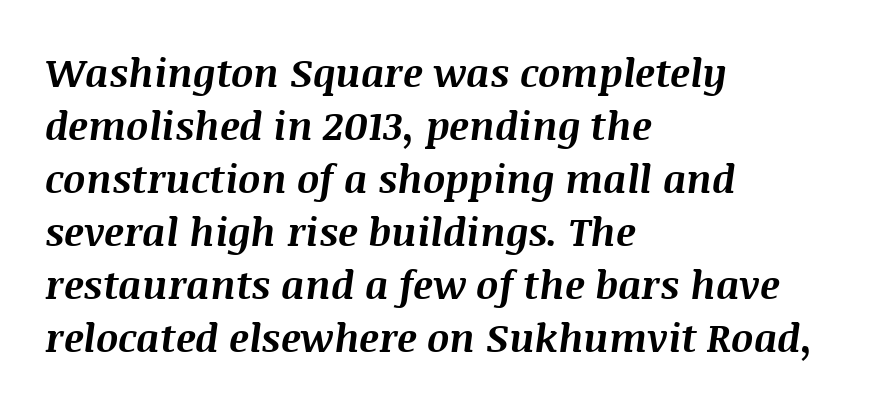
Q: Is the text bold? A: Yes.
Q: Is the text italic (slanted)? A: Yes, it leans right by about 8 degrees.
Q: Is the text underlined? A: No.
Q: How is the paragraph aligned? A: Left-aligned.
Q: Is the spacing between letters normal or unusually wide? A: Normal.
Q: Is the spacing between lines tight, normal or loose? A: Normal.
Q: Width (condensed, normal, or wide)? A: Normal.
Q: Stroke contrast? A: Medium.
Q: x-height? A: Large.
Q: Monospaced? A: No.
